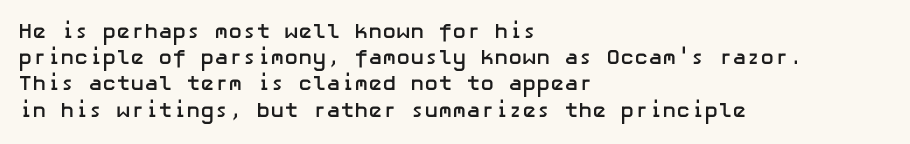
The image shows 21 px bold type, upright; set left-aligned, normal line spacing (1.25x), normal letter spacing, not underlined.
